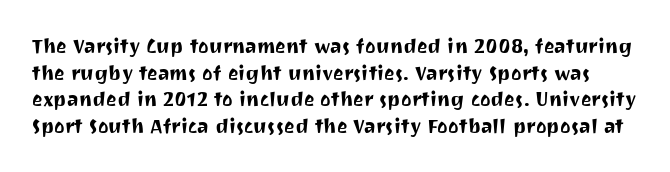
The image shows 20 px text type, upright; set normal line spacing (1.33x), normal letter spacing, not underlined.
